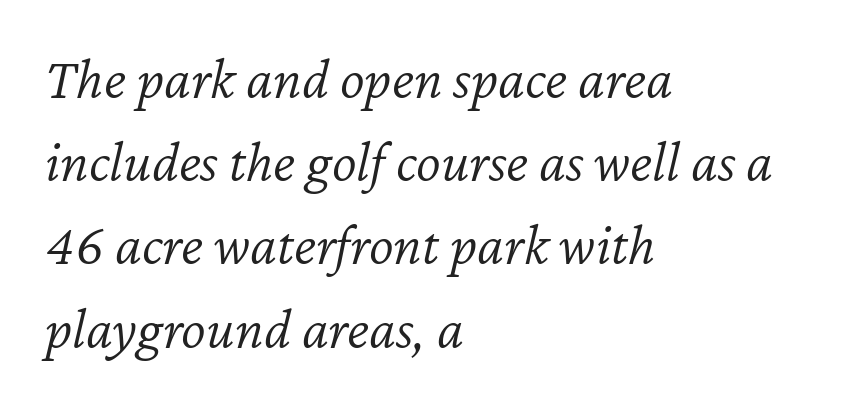
Q: Is the text bold? A: No.
Q: Is the text italic (slanted)? A: Yes, it leans right by about 12 degrees.
Q: Is the text underlined? A: No.
Q: How is the paragraph aligned? A: Left-aligned.
Q: Is the spacing between letters normal or unusually wide? A: Normal.
Q: Is the spacing between lines tight, normal or loose? A: Normal.
Q: Width (condensed, normal, or wide)? A: Normal.
Q: Stroke contrast? A: Low.
Q: x-height? A: Medium.
Q: Monospaced? A: No.
